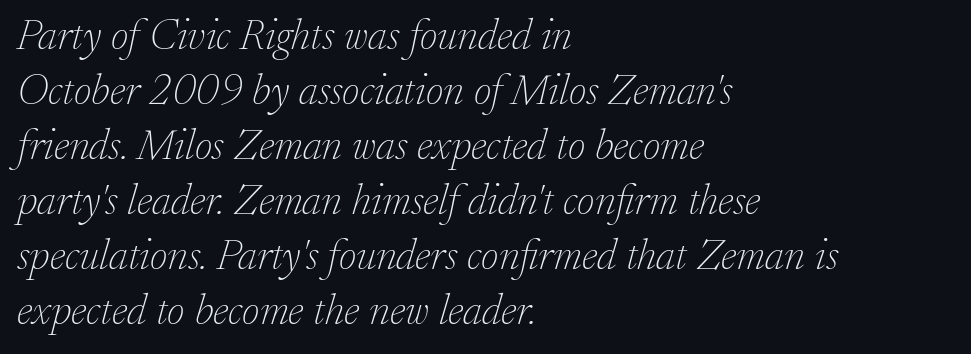
Stroke mass is kept to a normal reading level or below. The letters are slanted; this is an italic face. The rendering uses a moderate line-height, typical for paragraphs. Lines of text with bare space underneath.
